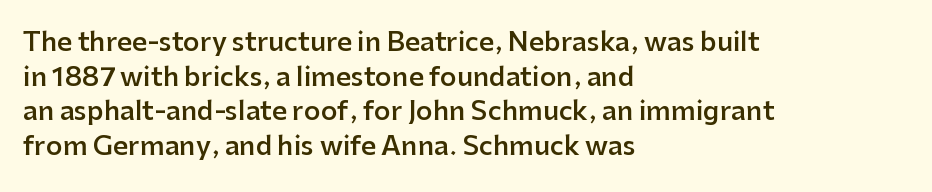
{"italic": "no", "bold": "semi", "underline": "no", "align": "left", "line_spacing": "normal", "line_spacing_ratio": 1.33, "letter_spacing": "normal", "letter_spacing_em": 0.0, "glyph_px": 26}
